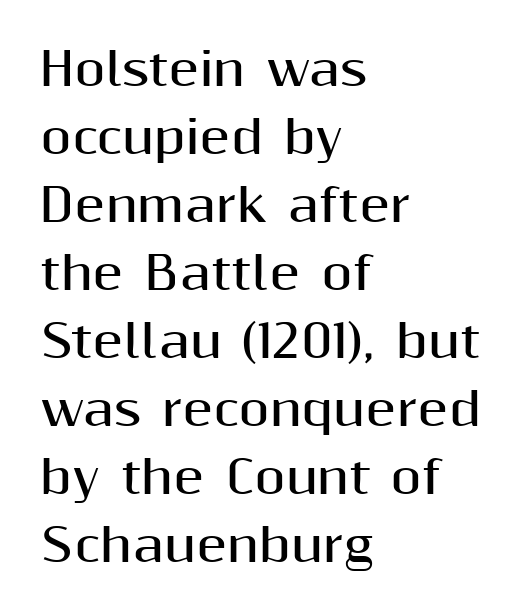
Q: Is the text bold? A: Yes.
Q: Is the text italic (slanted)? A: No, it is upright.
Q: Is the typeface a serif or a sans-serif typeface? A: Sans-serif.
Q: Is the text underlined? A: No.
Q: How is the paragraph aligned? A: Left-aligned.
Q: Is the spacing between letters normal or unusually wide? A: Normal.
Q: Is the spacing between lines tight, normal or loose? A: Normal.
Q: Width (condensed, normal, or wide)? A: Normal.
Q: Stroke contrast? A: Medium.
Q: x-height? A: Medium.
Q: Monospaced? A: No.
